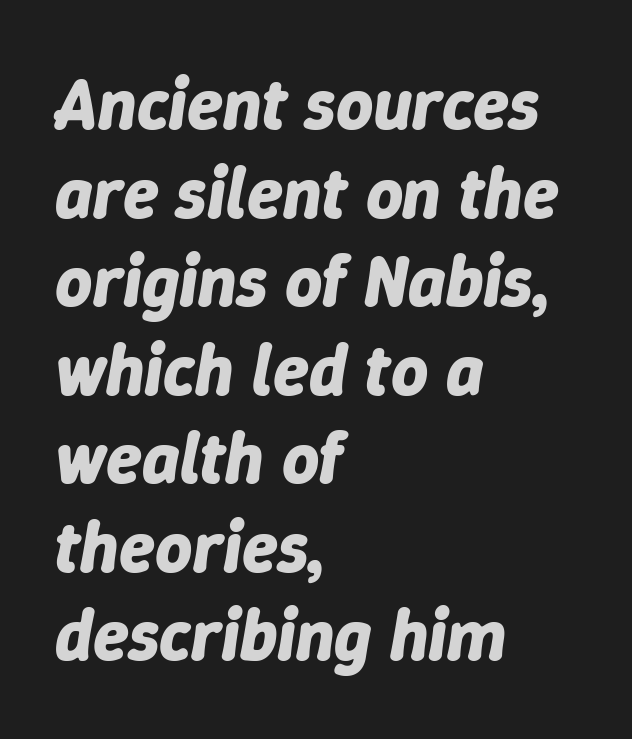
{"italic": "yes", "lean": "right", "slant_degrees": 9, "bold": "yes", "weight": "bold", "width": "normal", "stroke_contrast": "low", "x_height": "medium", "monospaced": "no", "underline": "no", "align": "left", "line_spacing_ratio": 1.23, "letter_spacing": "normal", "letter_spacing_em": 0.0, "glyph_px": 72}
